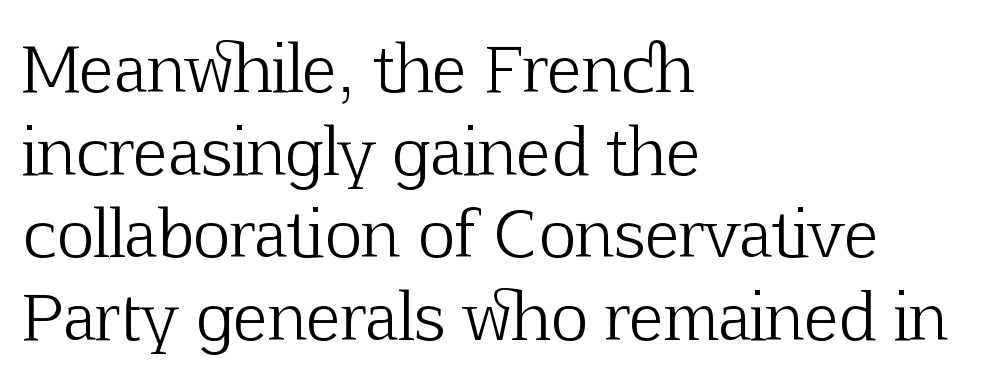
The image shows 64 px light serif type, upright; set left-aligned, normal line spacing (1.29x), normal letter spacing, not underlined; low stroke contrast and a medium x-height.
